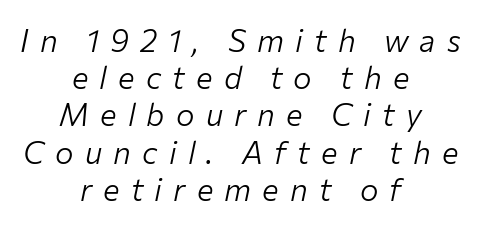
Caption: face not bold, strokes unweighted. What stands out about the letter spacing? Its width — letters are far apart. The letters advance in unequal steps, a hallmark of proportional type. The gap between lines stays unmarked. The whole block is typeset with a tilt.
